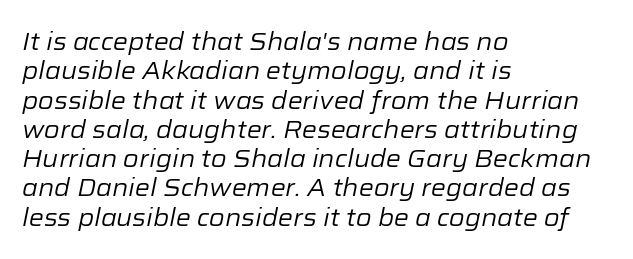
The letters sit at their default tracking, neither squeezed nor spread. The typesetter chose a ragged-right arrangement here. Does the lettering tilt? It does — this is italic. Any mark beneath the type? The region is blank.
